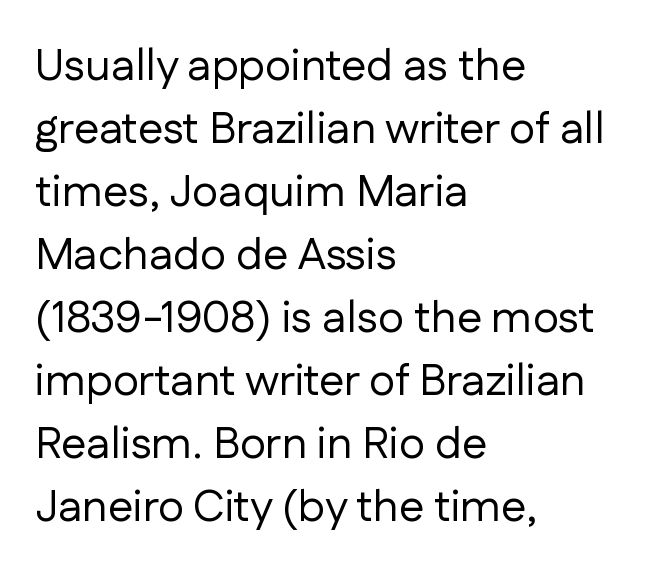
Q: Is the text bold? A: No.
Q: Is the text italic (slanted)? A: No, it is upright.
Q: Is the typeface a serif or a sans-serif typeface? A: Sans-serif.
Q: Is the text underlined? A: No.
Q: How is the paragraph aligned? A: Left-aligned.
Q: Is the spacing between letters normal or unusually wide? A: Normal.
Q: Is the spacing between lines tight, normal or loose? A: Normal.
Q: Width (condensed, normal, or wide)? A: Normal.
Q: Stroke contrast? A: Low.
Q: x-height? A: Medium.
Q: Monospaced? A: No.
